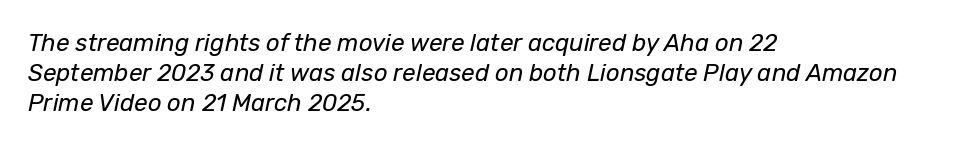
Q: Is the text bold? A: No.
Q: Is the text italic (slanted)? A: Yes, it leans right by about 12 degrees.
Q: Is the text underlined? A: No.
Q: How is the paragraph aligned? A: Left-aligned.
Q: Is the spacing between letters normal or unusually wide? A: Normal.
Q: Is the spacing between lines tight, normal or loose? A: Normal.
